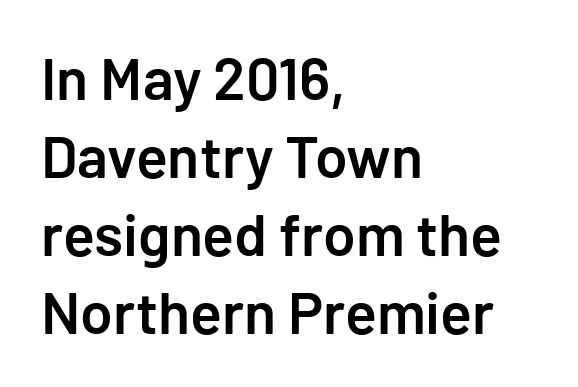
A student would call this left alignment; a typographer would say flush left, rag right. The gaps between neighbouring characters are ordinary and unremarkable. Its strokes are somewhat broadened, the hallmark of semibold type. In terms of letterform style, serifs are entirely absent. No italicization has been applied; the sample stays upright.
